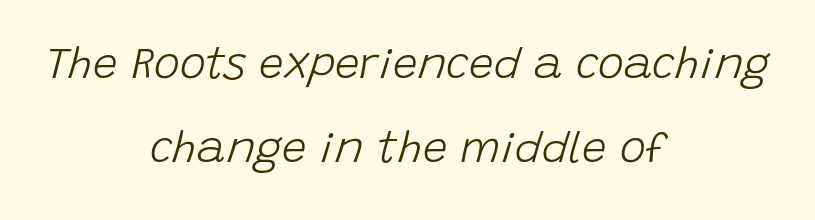
Q: Is the text bold? A: No.
Q: Is the text italic (slanted)? A: Yes, it leans right by about 15 degrees.
Q: Is the text underlined? A: No.
Q: How is the paragraph aligned? A: Centered.
Q: Is the spacing between letters normal or unusually wide? A: Normal.
Q: Is the spacing between lines tight, normal or loose? A: Loose.
Q: Width (condensed, normal, or wide)? A: Normal.
Q: Stroke contrast? A: Low.
Q: x-height? A: Large.
Q: Monospaced? A: No.
